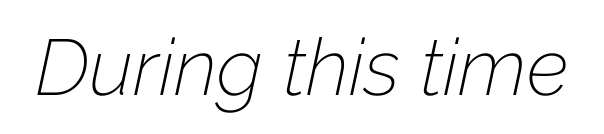
{"italic": "yes", "lean": "right", "slant_degrees": 12, "bold": "no", "weight": "thin", "width": "normal", "stroke_contrast": "low", "x_height": "medium", "monospaced": "no", "underline": "no", "letter_spacing": "normal", "letter_spacing_em": 0.0, "glyph_px": 79}
